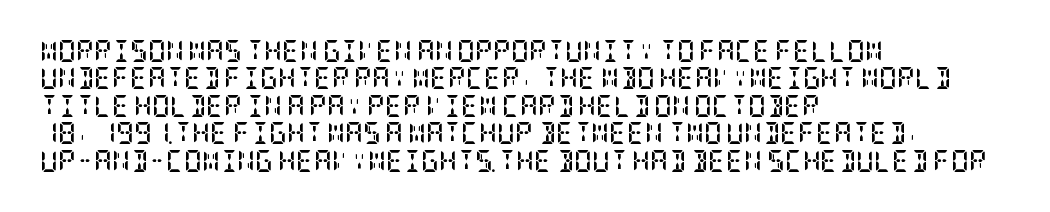
Q: Is the text bold? A: Yes.
Q: Is the text italic (slanted)? A: No, it is upright.
Q: Is the text underlined? A: No.
Q: How is the paragraph aligned? A: Left-aligned.
Q: Is the spacing between letters normal or unusually wide? A: Normal.
Q: Is the spacing between lines tight, normal or loose? A: Normal.
